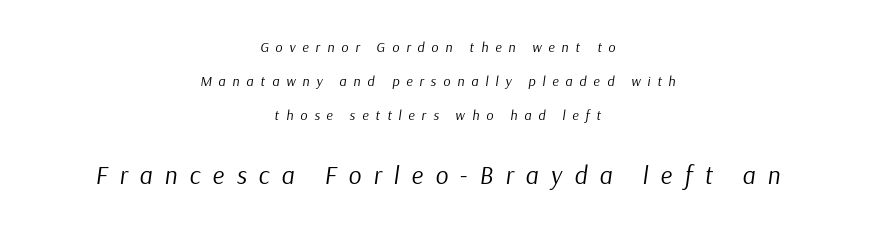
Q: Is the text bold? A: No.
Q: Is the text italic (slanted)? A: Yes, it leans right by about 9 degrees.
Q: Is the text underlined? A: No.
Q: How is the paragraph aligned? A: Centered.
Q: Is the spacing between letters normal or unusually wide? A: Unusually wide.
Q: Is the spacing between lines tight, normal or loose? A: Loose.
Q: Which block of text is set in a larger size, the first (top) or the second (bottom)? A: The second (bottom) one.
